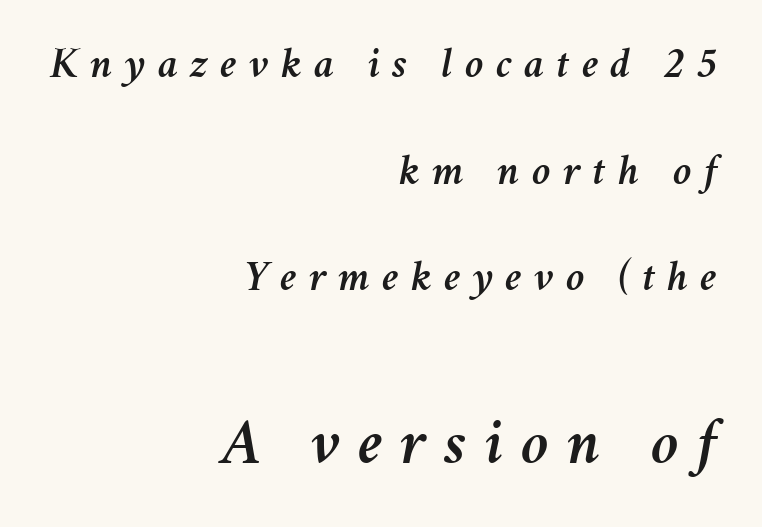
Q: Is the text italic (slanted)? A: Yes, it leans right by about 11 degrees.
Q: Is the text underlined? A: No.
Q: How is the paragraph aligned? A: Right-aligned.
Q: Is the spacing between letters normal or unusually wide? A: Unusually wide.
Q: Is the spacing between lines tight, normal or loose? A: Loose.
Q: Which block of text is set in a larger size, the first (top) or the second (bottom)? A: The second (bottom) one.
Q: Width (condensed, normal, or wide)? A: Normal.
Q: Stroke contrast? A: Medium.
Q: x-height? A: Medium.
Q: Monospaced? A: No.
